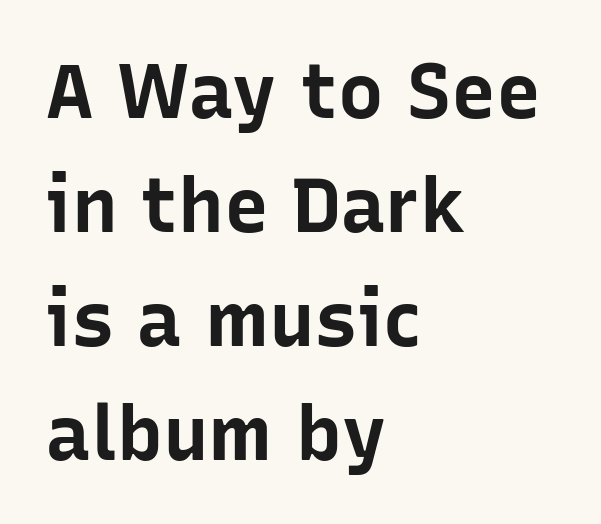
{"serif": "no", "italic": "no", "bold": "yes", "weight": "bold", "width": "normal", "stroke_contrast": "low", "x_height": "medium", "monospaced": "no", "underline": "no", "align": "left", "line_spacing": "normal", "line_spacing_ratio": 1.5, "letter_spacing": "normal", "letter_spacing_em": 0.0, "glyph_px": 76}
